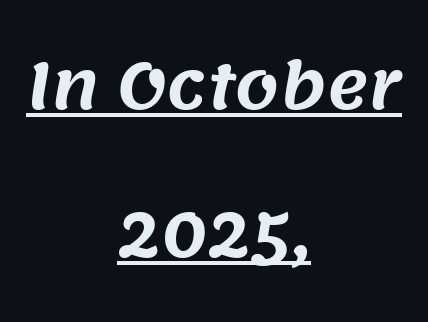
Q: Is the typeface a serif or a sans-serif typeface? A: Sans-serif.
Q: Is the text underlined? A: Yes.
Q: How is the paragraph aligned? A: Centered.
Q: Is the spacing between letters normal or unusually wide? A: Normal.
Q: Is the spacing between lines tight, normal or loose? A: Loose.
Q: Width (condensed, normal, or wide)? A: Normal.
Q: Stroke contrast? A: Medium.
Q: x-height? A: Large.
Q: Monospaced? A: No.
